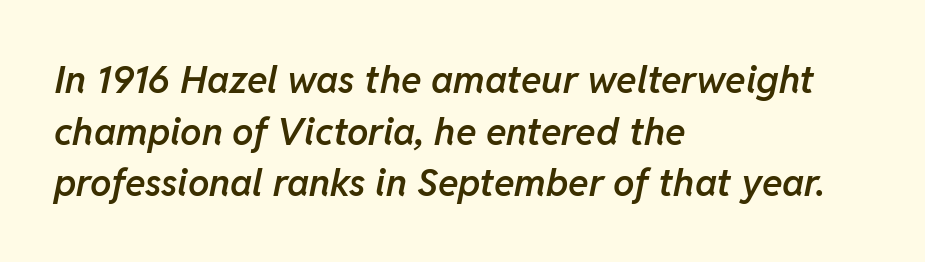
Q: Is the text bold? A: Semi-bold.
Q: Is the text italic (slanted)? A: Yes, it leans right by about 11 degrees.
Q: Is the text underlined? A: No.
Q: How is the paragraph aligned? A: Left-aligned.
Q: Is the spacing between letters normal or unusually wide? A: Normal.
Q: Is the spacing between lines tight, normal or loose? A: Normal.
Q: Width (condensed, normal, or wide)? A: Normal.
Q: Stroke contrast? A: Low.
Q: x-height? A: Medium.
Q: Monospaced? A: No.
